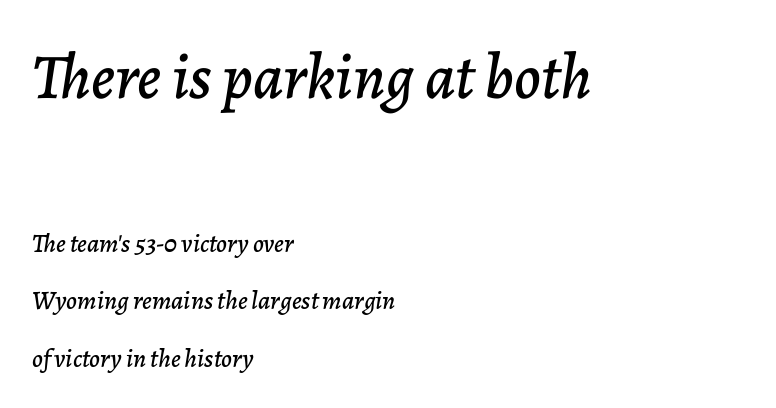
The image shows 64 px text type, italic (leaning right); set left-aligned, loose line spacing (2.21x), normal letter spacing, not underlined; the first (top) block is 2.46x larger; low stroke contrast and a medium x-height.
